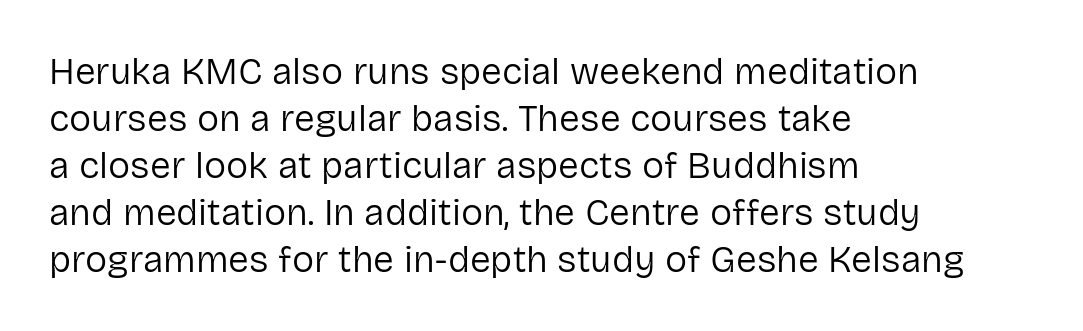
The passage shown is typed in a proportional face where columns would drift. Notice how the stems are strictly vertical — no italics here. The foot of each line stays bare and open. The font is comparable to plain body text, perhaps lighter.
